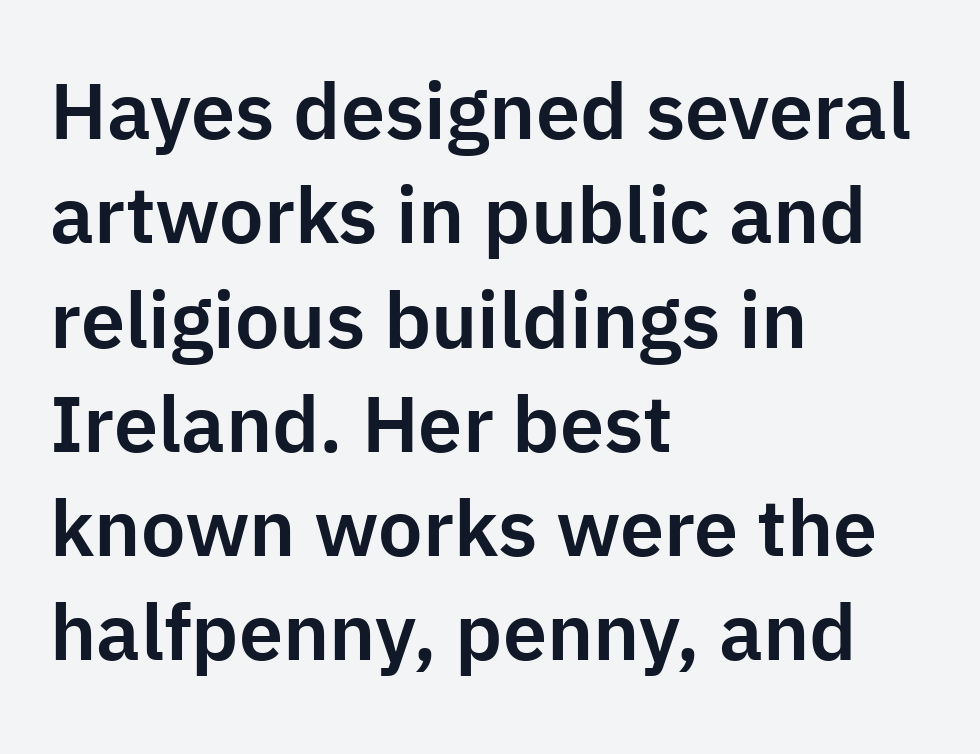
{"serif": "no", "italic": "no", "width": "normal", "stroke_contrast": "low", "x_height": "medium", "monospaced": "no", "underline": "no", "align": "left", "line_spacing": "normal", "line_spacing_ratio": 1.32, "letter_spacing": "normal", "letter_spacing_em": 0.0, "glyph_px": 79}
